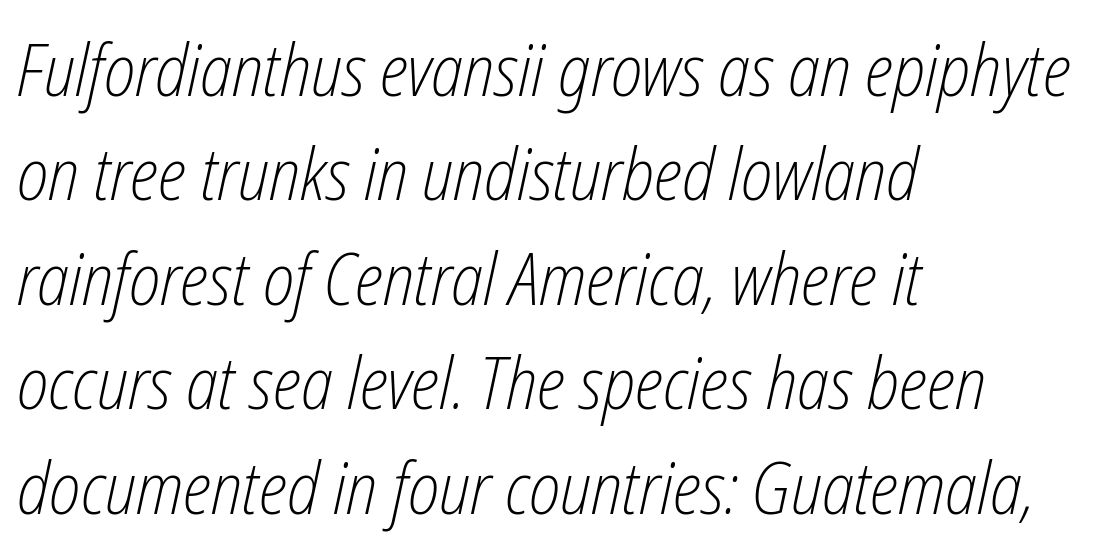
The image shows 73 px light, condensed type, italic (leaning right); set left-aligned, normal line spacing (1.43x), normal letter spacing, not underlined; low stroke contrast and a medium x-height.
